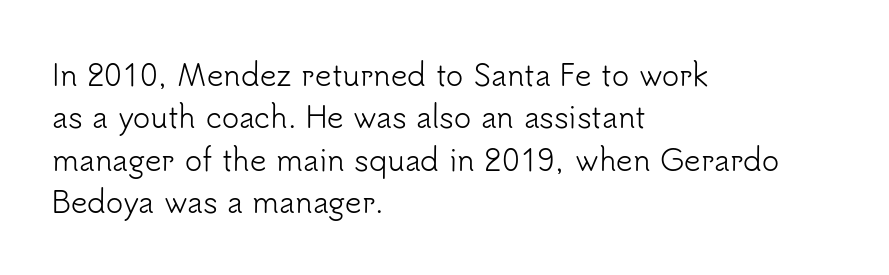
{"serif": "no", "italic": "no", "bold": "no", "weight": "light", "width": "normal", "stroke_contrast": "low", "x_height": "small", "monospaced": "no", "underline": "no", "align": "left", "line_spacing": "normal", "line_spacing_ratio": 1.46, "letter_spacing": "normal", "letter_spacing_em": 0.0, "glyph_px": 29}
